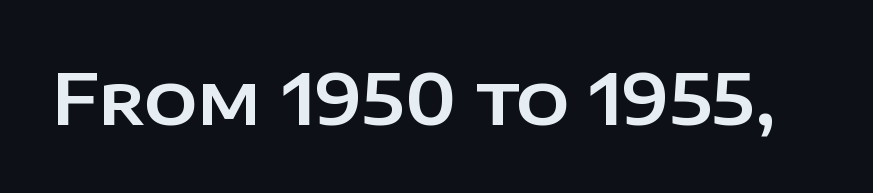
Q: Is the text italic (slanted)? A: No, it is upright.
Q: Is the typeface a serif or a sans-serif typeface? A: Sans-serif.
Q: Is the text underlined? A: No.
Q: Is the spacing between letters normal or unusually wide? A: Normal.
Q: Width (condensed, normal, or wide)? A: Normal.
Q: Stroke contrast? A: Low.
Q: x-height? A: Large.
Q: Monospaced? A: No.
